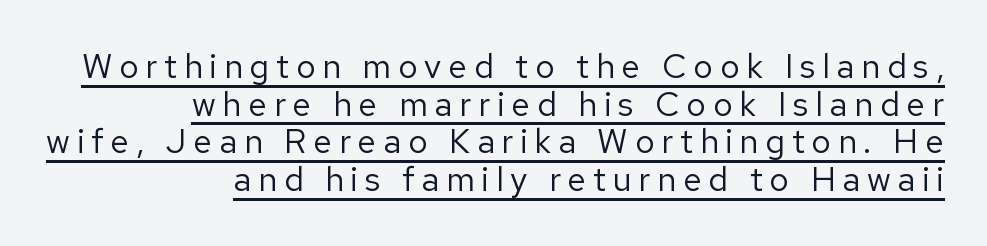
Q: Is the text bold? A: No.
Q: Is the text italic (slanted)? A: No, it is upright.
Q: Is the typeface a serif or a sans-serif typeface? A: Sans-serif.
Q: Is the text underlined? A: Yes.
Q: How is the paragraph aligned? A: Right-aligned.
Q: Is the spacing between letters normal or unusually wide? A: Unusually wide.
Q: Is the spacing between lines tight, normal or loose? A: Tight.
Q: Width (condensed, normal, or wide)? A: Normal.
Q: Stroke contrast? A: Low.
Q: x-height? A: Medium.
Q: Monospaced? A: No.
